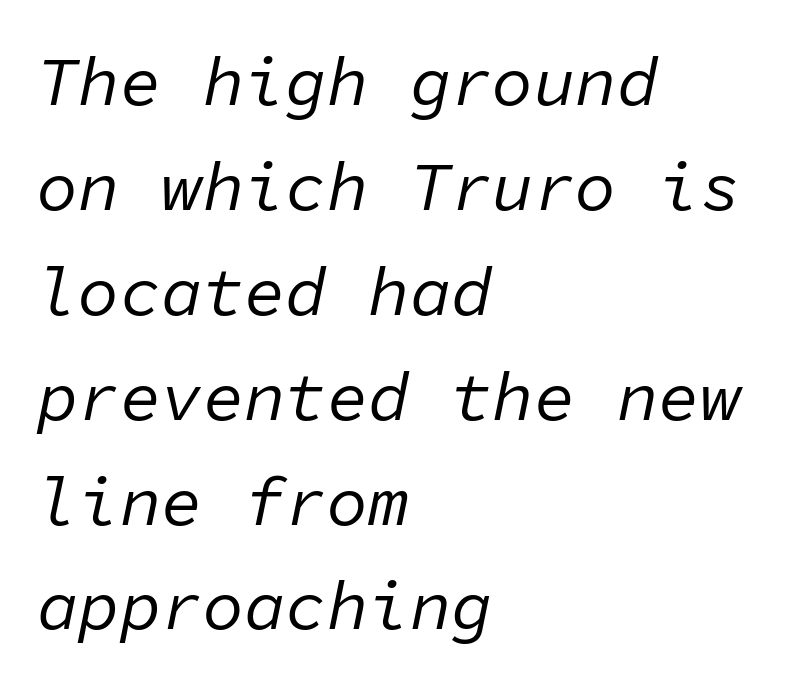
Glyph-to-glyph distance matches everyday printed text. The words here are not underlined. Unbolded letterforms with no extra heft. Fixed-width glyphs throughout — classic coding-font behaviour. It's the slanting kind of type. Students, observe: this is what conventionally led text looks like.
